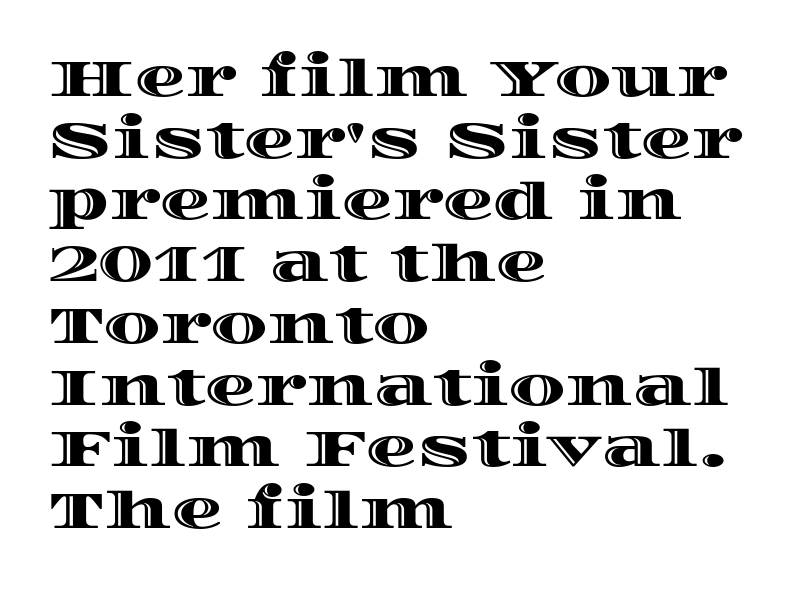
Q: Is the text italic (slanted)? A: No, it is upright.
Q: Is the text underlined? A: No.
Q: How is the paragraph aligned? A: Left-aligned.
Q: Is the spacing between letters normal or unusually wide? A: Normal.
Q: Width (condensed, normal, or wide)? A: Wide.
Q: x-height? A: Large.
Q: Monospaced? A: No.
